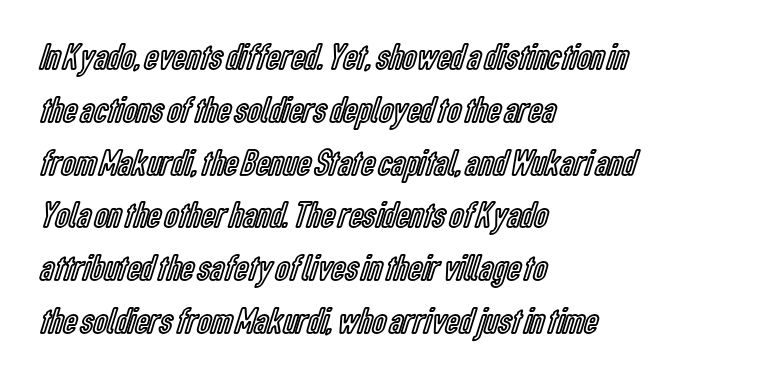
{"width": "condensed", "x_height": "medium", "monospaced": "no", "underline": "no", "align": "left", "line_spacing": "normal", "line_spacing_ratio": 1.39, "letter_spacing": "normal", "letter_spacing_em": 0.0, "glyph_px": 38}
